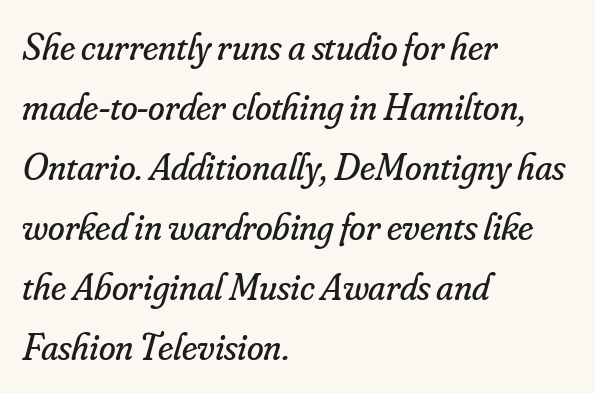
Q: Is the text bold? A: No.
Q: Is the text italic (slanted)? A: Yes, it leans right by about 16 degrees.
Q: Is the typeface a serif or a sans-serif typeface? A: Serif.
Q: Is the text underlined? A: No.
Q: How is the paragraph aligned? A: Left-aligned.
Q: Is the spacing between letters normal or unusually wide? A: Normal.
Q: Is the spacing between lines tight, normal or loose? A: Normal.
Q: Width (condensed, normal, or wide)? A: Normal.
Q: Stroke contrast? A: Low.
Q: x-height? A: Small.
Q: Monospaced? A: No.
